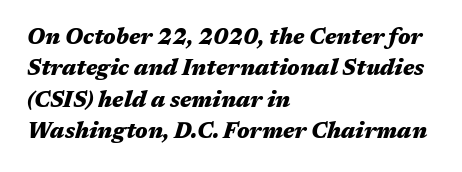
These lines were composed using italics. Left-aligned paragraph, ragged on the right. These lines sit exactly where default settings would place them. The face used here is rendered with its standard letterfit. Glance below the letters and you will spot only blank space. Every letter is thick-stroked: bold, no question.
